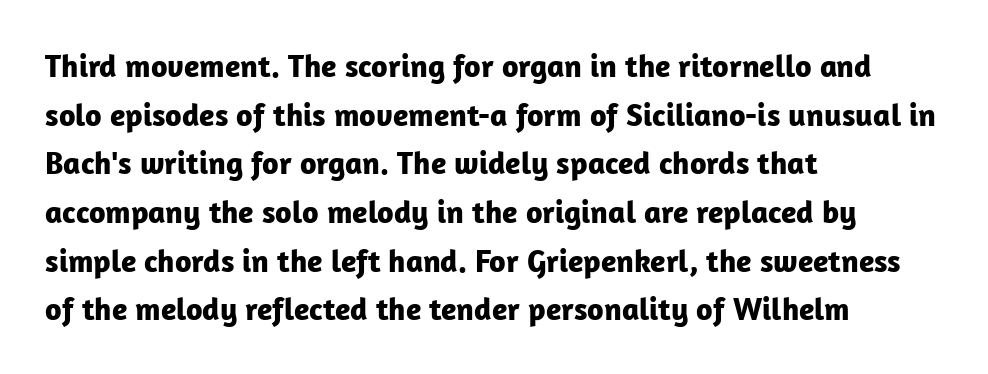
Q: Is the text bold? A: Yes.
Q: Is the text italic (slanted)? A: No, it is upright.
Q: Is the typeface a serif or a sans-serif typeface? A: Sans-serif.
Q: Is the text underlined? A: No.
Q: How is the paragraph aligned? A: Left-aligned.
Q: Is the spacing between letters normal or unusually wide? A: Normal.
Q: Is the spacing between lines tight, normal or loose? A: Normal.
Q: Width (condensed, normal, or wide)? A: Normal.
Q: Stroke contrast? A: Low.
Q: x-height? A: Medium.
Q: Monospaced? A: No.
